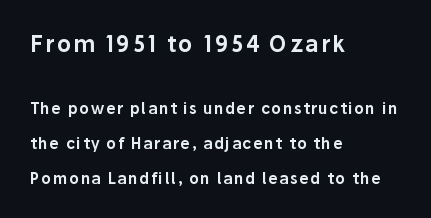
The image shows 22 px text type, upright; set left-aligned, loose line spacing (2.33x), not underlined; the first (top) block is 1.47x larger.
